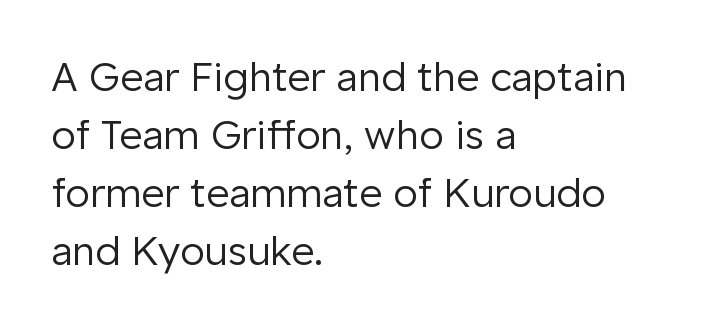
The compositor pushed each line to the left boundary. Character widths vary here, with narrow letters taking less room than wide ones. Designer's note — italics off, roman on. Each letter's strokes conclude bluntly, with no projecting serifs. The characters are drawn with everyday or finer stroke widths.
